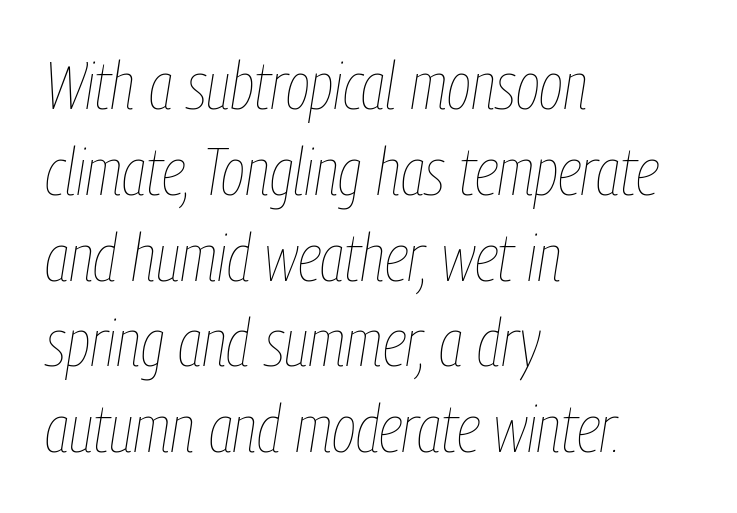
Stem width sits at or under what a default text font uses. Students, observe: this is what conventionally led text looks like. Is the type slanted? Yes — the strokes lean at a clear angle. Here the designer chose a conventional face with non-uniform glyph widths. The area under the type is left untouched. The lines in this sample share a left origin and differ only in where they stop.
